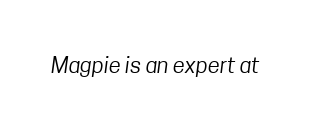
The image shows 22 px text type; set normal letter spacing, not underlined.
